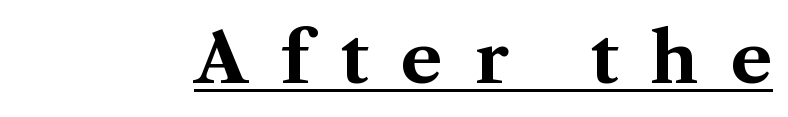
{"serif": "yes", "italic": "no", "bold": "yes", "weight": "bold", "width": "normal", "stroke_contrast": "medium", "x_height": "medium", "monospaced": "no", "underline": "yes", "letter_spacing": "wide", "letter_spacing_em": 0.47, "glyph_px": 69}
